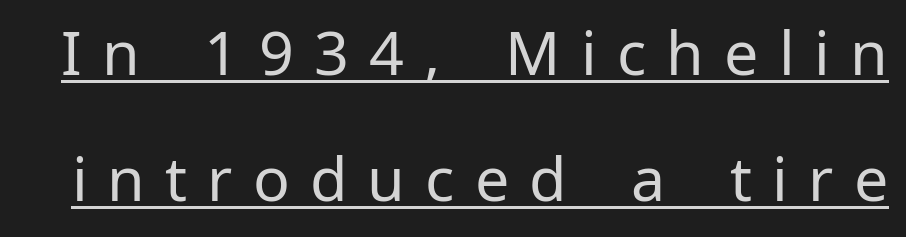
Q: Is the text bold? A: No.
Q: Is the text italic (slanted)? A: No, it is upright.
Q: Is the typeface a serif or a sans-serif typeface? A: Sans-serif.
Q: Is the text underlined? A: Yes.
Q: Is the spacing between letters normal or unusually wide? A: Unusually wide.
Q: Is the spacing between lines tight, normal or loose? A: Loose.
Q: Width (condensed, normal, or wide)? A: Normal.
Q: Stroke contrast? A: Low.
Q: x-height? A: Medium.
Q: Monospaced? A: No.
